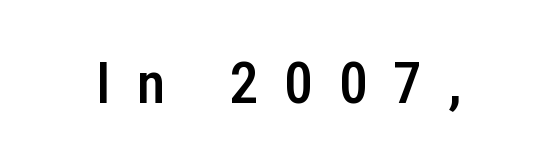
{"serif": "no", "italic": "no", "bold": "semi", "weight": "semibold", "width": "condensed", "stroke_contrast": "low", "x_height": "medium", "monospaced": "no", "underline": "no", "letter_spacing": "wide", "letter_spacing_em": 0.44, "glyph_px": 58}
